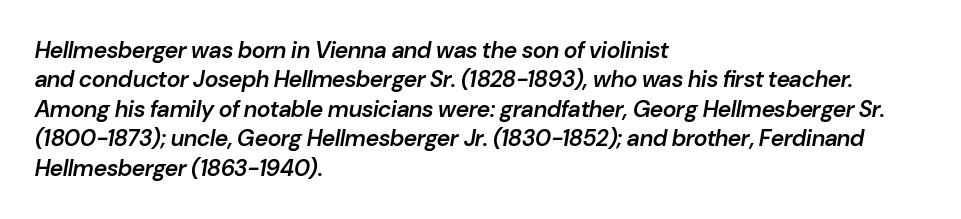
The image shows 23 px text type, italic (leaning right); set left-aligned, normal line spacing (1.28x), normal letter spacing, not underlined.
